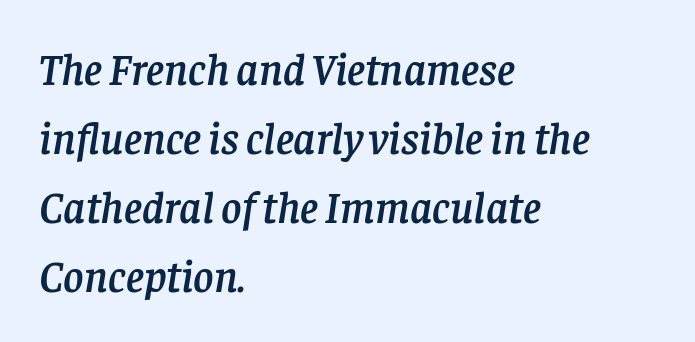
Each line starts at the same left margin while the right side varies. Clear beneath every line of the passage. Regular leading. What kind of face is this? One with serifs. What stands out about the letter spacing? Nothing — it is the standard amount.
